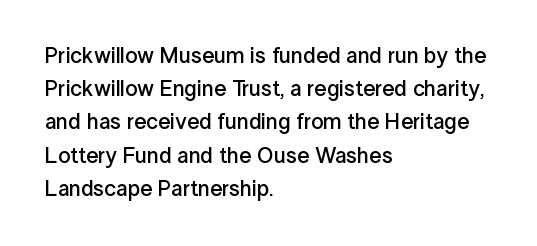
Q: Is the text bold? A: Semi-bold.
Q: Is the text italic (slanted)? A: No, it is upright.
Q: Is the text underlined? A: No.
Q: How is the paragraph aligned? A: Left-aligned.
Q: Is the spacing between letters normal or unusually wide? A: Normal.
Q: Is the spacing between lines tight, normal or loose? A: Normal.
